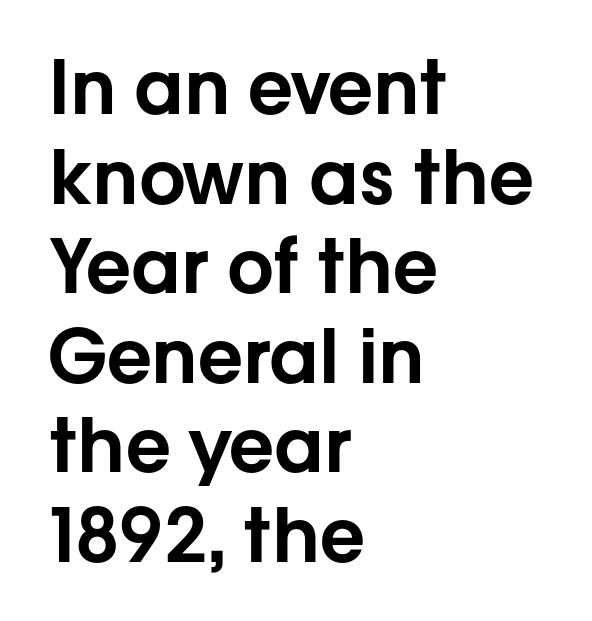
{"serif": "no", "italic": "no", "width": "normal", "stroke_contrast": "low", "x_height": "medium", "monospaced": "no", "underline": "no", "align": "left", "line_spacing_ratio": 1.21, "letter_spacing": "normal", "letter_spacing_em": 0.0, "glyph_px": 74}
